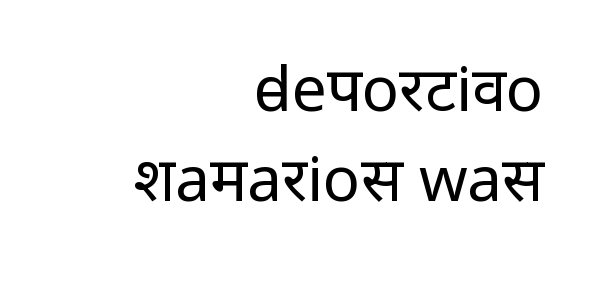
{"serif": "no", "italic": "no", "bold": "no", "weight": "regular", "width": "normal", "stroke_contrast": "low", "x_height": "medium", "monospaced": "no", "underline": "no", "align": "right", "line_spacing": "normal", "line_spacing_ratio": 1.45, "letter_spacing": "normal", "letter_spacing_em": 0.0, "glyph_px": 62}
